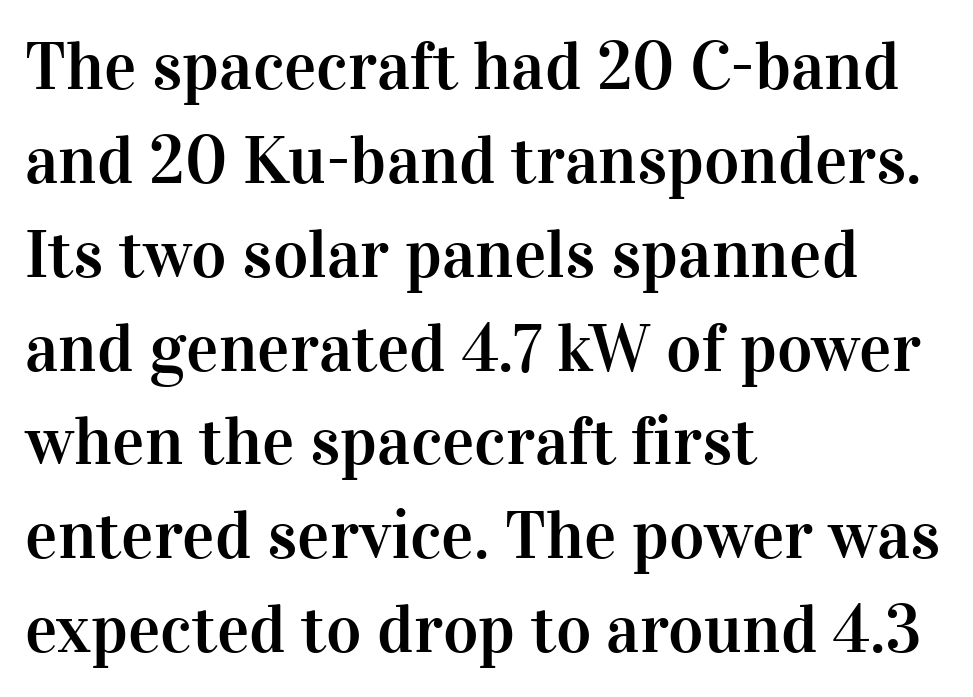
The image shows 68 px serif type, upright; set left-aligned, normal line spacing (1.38x), normal letter spacing, not underlined; high stroke contrast and a medium x-height.
